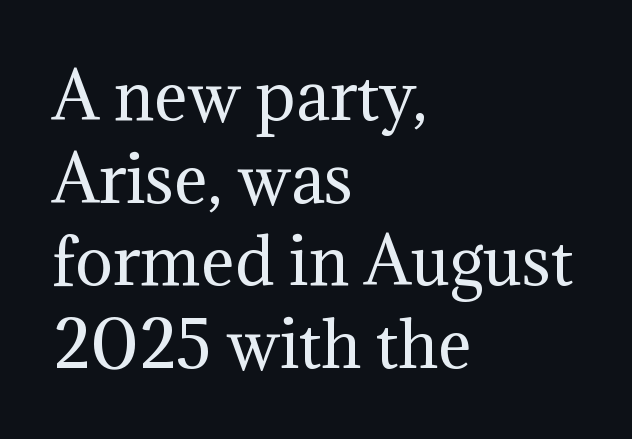
The image shows 63 px regular-weight serif type, upright; set left-aligned, normal line spacing (1.31x), normal letter spacing, not underlined; medium stroke contrast and a medium x-height.
